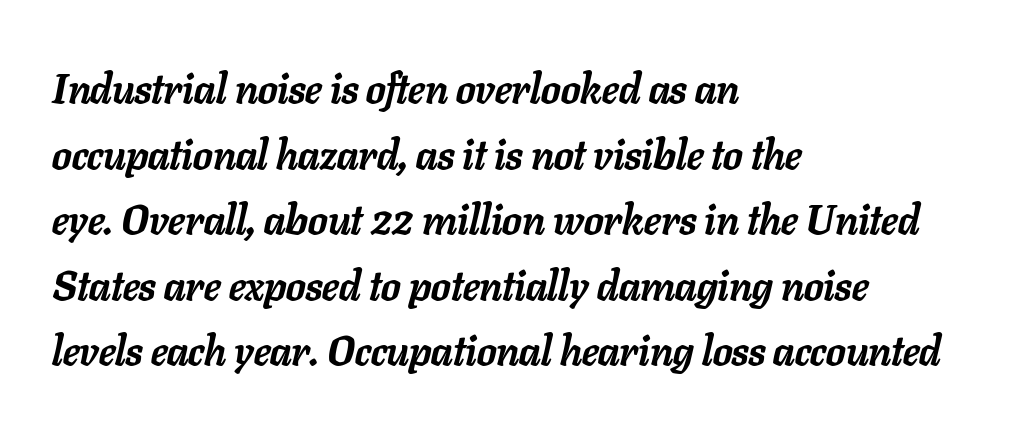
Q: Is the text bold? A: Yes.
Q: Is the text italic (slanted)? A: Yes, it leans right by about 11 degrees.
Q: Is the text underlined? A: No.
Q: How is the paragraph aligned? A: Left-aligned.
Q: Is the spacing between letters normal or unusually wide? A: Normal.
Q: Is the spacing between lines tight, normal or loose? A: Normal.
Q: Width (condensed, normal, or wide)? A: Normal.
Q: Stroke contrast? A: Low.
Q: x-height? A: Medium.
Q: Monospaced? A: No.
